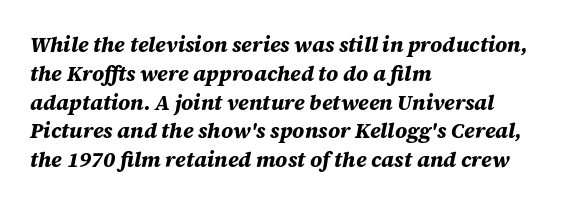
When letters slant like this, we call the style italic. In terms of letterspacing, this is plain default setting. The glyphs have the mass of a bold cut. Quick note: interline space is typical. Leftover space on each line is placed entirely after the last word.
